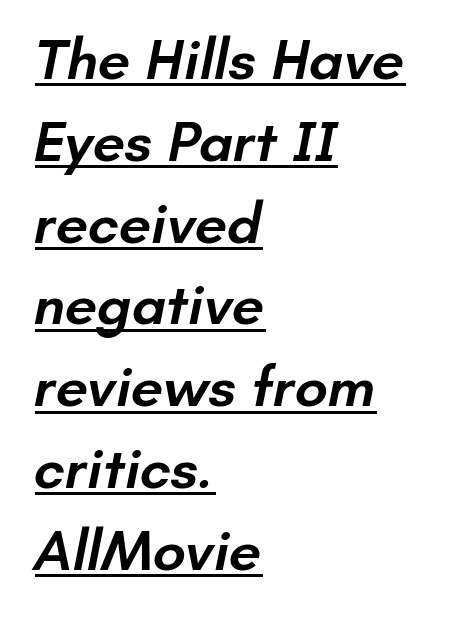
{"serif": "no", "bold": "semi", "weight": "semibold", "width": "normal", "stroke_contrast": "low", "x_height": "small", "monospaced": "no", "underline": "yes", "align": "left", "line_spacing": "normal", "line_spacing_ratio": 1.41, "letter_spacing": "normal", "letter_spacing_em": 0.0, "glyph_px": 58}
